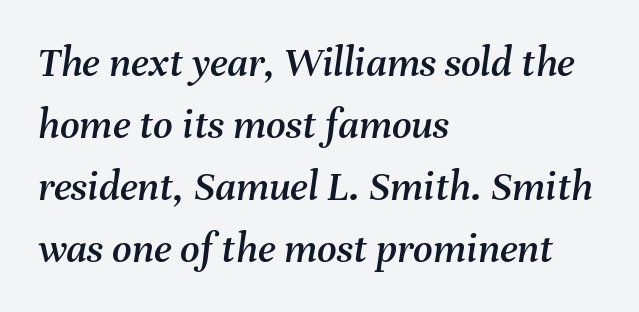
Q: Is the text italic (slanted)? A: Yes, it leans right by about 8 degrees.
Q: Is the text underlined? A: No.
Q: How is the paragraph aligned? A: Left-aligned.
Q: Is the spacing between letters normal or unusually wide? A: Normal.
Q: Is the spacing between lines tight, normal or loose? A: Normal.
Q: Width (condensed, normal, or wide)? A: Normal.
Q: Stroke contrast? A: Medium.
Q: x-height? A: Medium.
Q: Monospaced? A: No.
